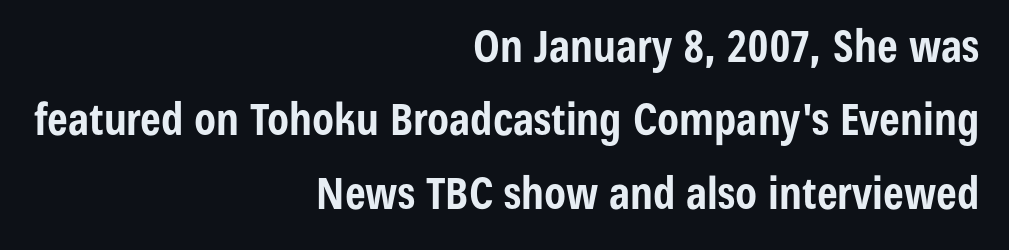
Line endings align vertically; line beginnings do not. Observe the ordinary spacing: letters are neighbours, not strangers. The text was rendered using a sans face with plain stroke endings. The rendering uses a bold face; every stroke is thick and dark.
